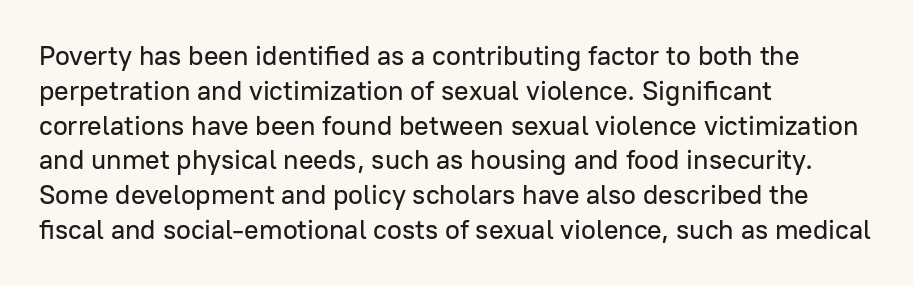
The image shows 27 px text type, upright; set left-aligned, normal line spacing (1.29x), normal letter spacing, not underlined.
